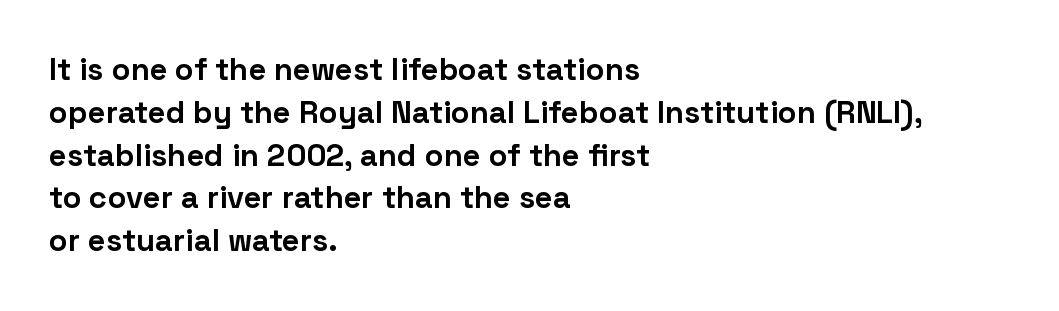
The image shows 31 px bold sans-serif type, upright; set left-aligned, normal line spacing (1.38x), normal letter spacing, not underlined; low stroke contrast and a medium x-height.
